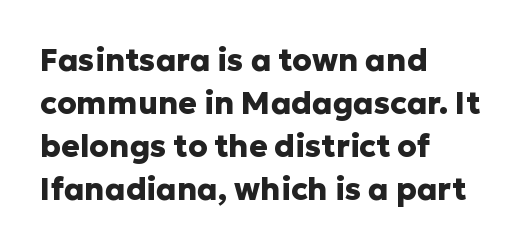
{"serif": "no", "italic": "no", "bold": "yes", "weight": "heavy", "width": "normal", "stroke_contrast": "low", "x_height": "medium", "monospaced": "no", "underline": "no", "align": "left", "line_spacing": "normal", "line_spacing_ratio": 1.39, "letter_spacing": "normal", "letter_spacing_em": 0.0, "glyph_px": 31}
